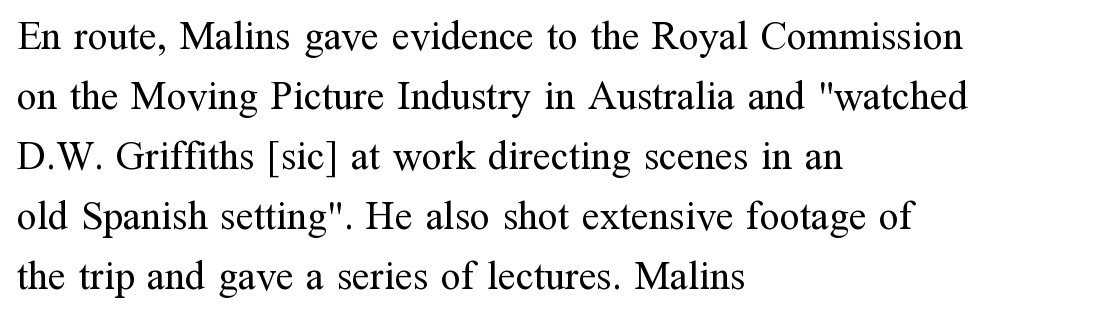
Rendered with straight, roman letterforms. Counters stay open thanks to moderate or lighter strokes. Observe the ordinary spacing: letters are neighbours, not strangers. Every row of glyphs begins at an identical x-position on the left. Words float on clear page, feet unadorned.
